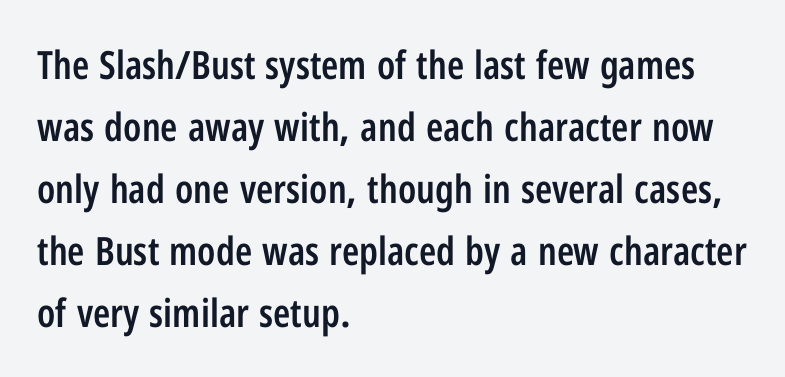
{"serif": "no", "italic": "no", "bold": "semi", "weight": "semibold", "width": "condensed", "stroke_contrast": "low", "x_height": "medium", "monospaced": "no", "underline": "no", "align": "left", "line_spacing": "normal", "line_spacing_ratio": 1.59, "letter_spacing": "normal", "letter_spacing_em": 0.0, "glyph_px": 39}
